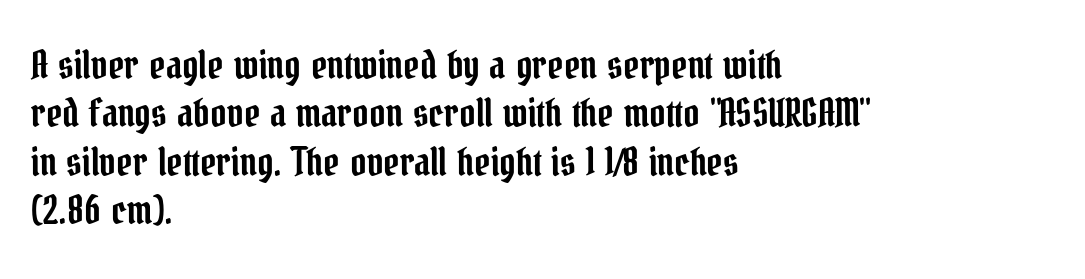
Q: Is the text italic (slanted)? A: No, it is upright.
Q: Is the typeface a serif or a sans-serif typeface? A: Serif.
Q: Is the text underlined? A: No.
Q: How is the paragraph aligned? A: Left-aligned.
Q: Is the spacing between letters normal or unusually wide? A: Normal.
Q: Width (condensed, normal, or wide)? A: Condensed.
Q: Stroke contrast? A: Low.
Q: x-height? A: Medium.
Q: Monospaced? A: No.
